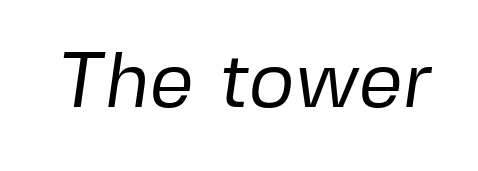
{"serif": "no", "bold": "no", "weight": "regular", "width": "normal", "stroke_contrast": "low", "x_height": "medium", "monospaced": "no", "underline": "no", "letter_spacing": "normal", "letter_spacing_em": 0.0, "glyph_px": 78}
